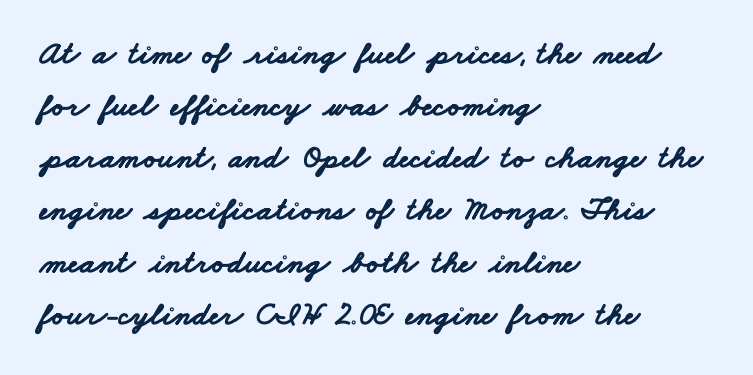
The image shows 33 px bold, wide sans-serif type; set left-aligned, normal line spacing (1.58x), normal letter spacing, not underlined; low stroke contrast and a small x-height.
